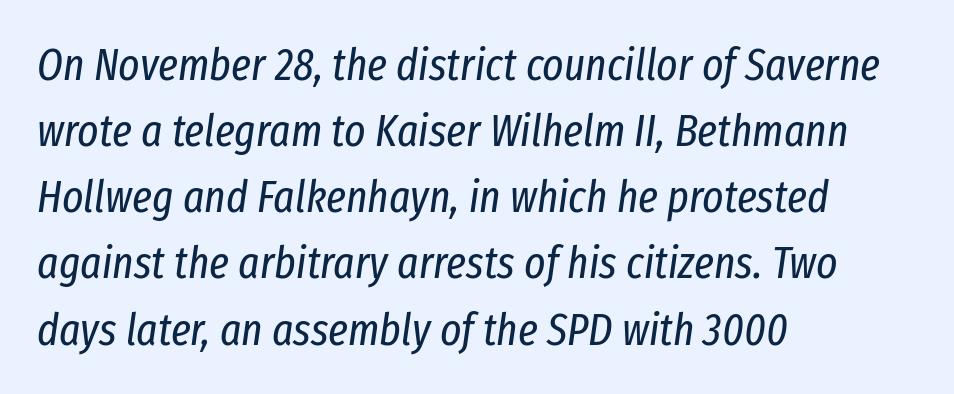
Q: Is the text bold? A: No.
Q: Is the text italic (slanted)? A: Yes, it leans right by about 8 degrees.
Q: Is the text underlined? A: No.
Q: How is the paragraph aligned? A: Left-aligned.
Q: Is the spacing between letters normal or unusually wide? A: Normal.
Q: Is the spacing between lines tight, normal or loose? A: Normal.
Q: Width (condensed, normal, or wide)? A: Condensed.
Q: Stroke contrast? A: Low.
Q: x-height? A: Medium.
Q: Monospaced? A: No.
